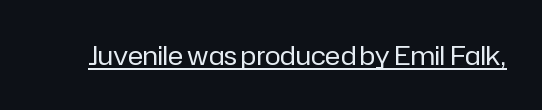
Q: Is the text bold? A: No.
Q: Is the text italic (slanted)? A: No, it is upright.
Q: Is the text underlined? A: Yes.
Q: Is the spacing between letters normal or unusually wide? A: Normal.
